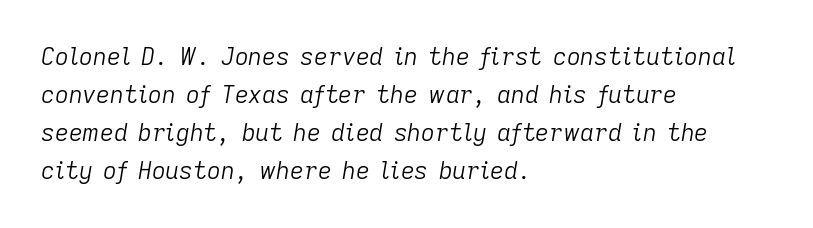
{"italic": "yes", "lean": "right", "slant_degrees": 9, "bold": "no", "underline": "no", "align": "left", "line_spacing": "normal", "line_spacing_ratio": 1.59, "letter_spacing": "normal", "letter_spacing_em": 0.0, "glyph_px": 24}
